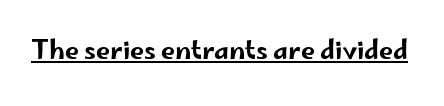
The image shows 25 px text type, upright; set normal letter spacing, underlined.
